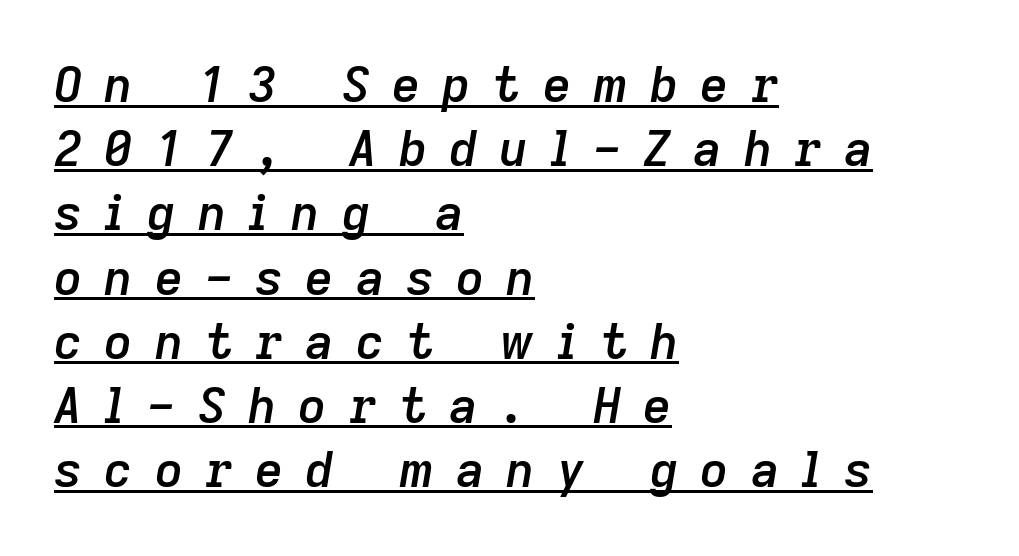
Looking at the ascenders, they clearly lean. The passage shown is typed in a proportional face where columns would drift. Students, this is semibold: more ink than regular, less than bold. Typeset ragged right — the left edge is the straight one. Tracking here is generous; glyphs stand well apart from one another. Emphasis is given by a line drawn under the lettering.
